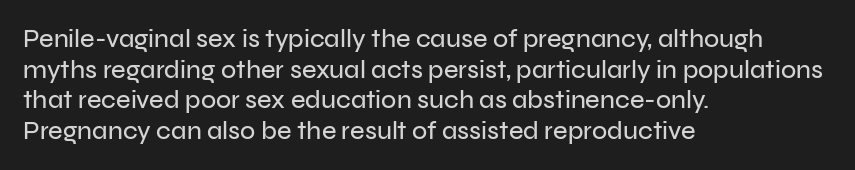
Which margin do the lines hug? The left one — the right edge is uneven. Bare-footed words on every line. Here the glyphs are tracked normally, forming tight word shapes. Does the lettering tilt? It doesn't — this is upright.
